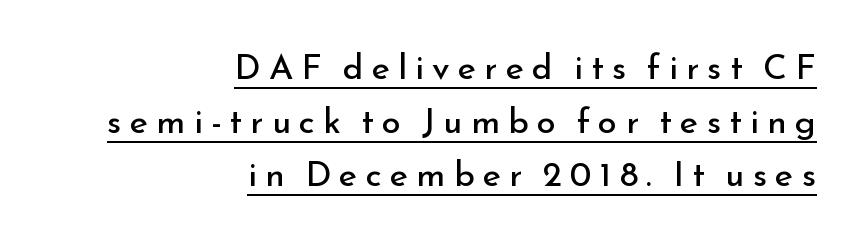
Q: Is the text bold? A: No.
Q: Is the text italic (slanted)? A: No, it is upright.
Q: Is the typeface a serif or a sans-serif typeface? A: Sans-serif.
Q: Is the text underlined? A: Yes.
Q: How is the paragraph aligned? A: Right-aligned.
Q: Is the spacing between letters normal or unusually wide? A: Unusually wide.
Q: Is the spacing between lines tight, normal or loose? A: Normal.
Q: Width (condensed, normal, or wide)? A: Normal.
Q: Stroke contrast? A: Low.
Q: x-height? A: Small.
Q: Monospaced? A: No.
